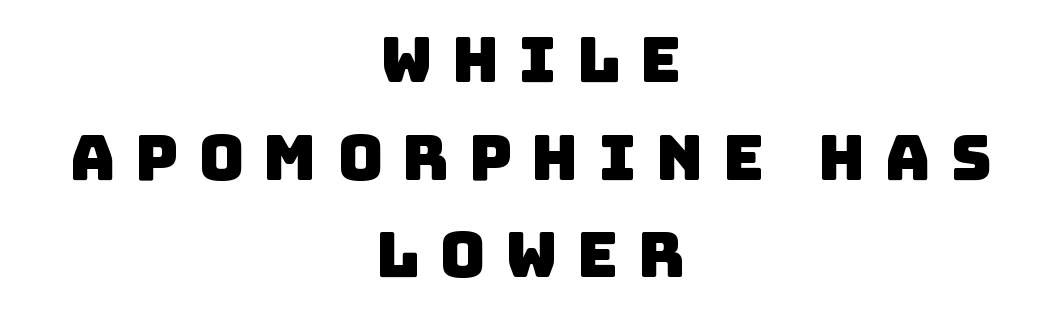
Q: Is the typeface a serif or a sans-serif typeface? A: Sans-serif.
Q: Is the text underlined? A: No.
Q: How is the paragraph aligned? A: Centered.
Q: Is the spacing between letters normal or unusually wide? A: Unusually wide.
Q: Is the spacing between lines tight, normal or loose? A: Normal.
Q: Width (condensed, normal, or wide)? A: Normal.
Q: Stroke contrast? A: Low.
Q: x-height? A: Large.
Q: Monospaced? A: No.
